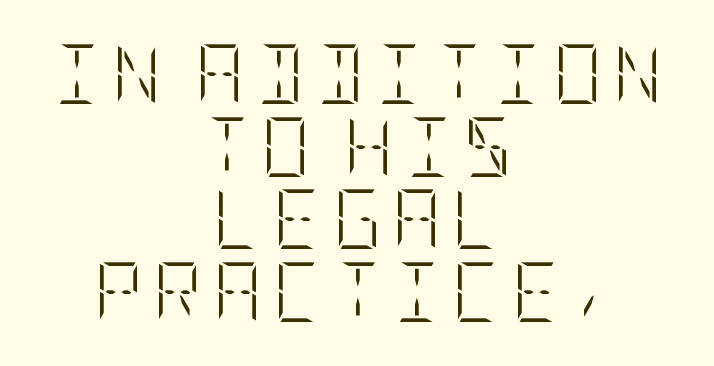
The image shows 60 px light, condensed type, upright; set centered, line spacing 1.21x, not underlined; low stroke contrast and a large x-height.
